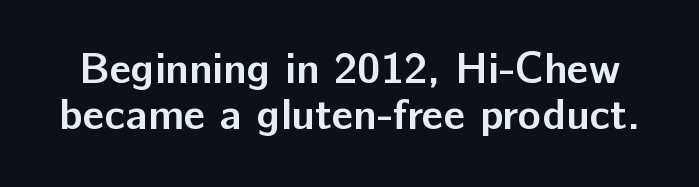
Q: Is the text bold? A: Yes.
Q: Is the text italic (slanted)? A: No, it is upright.
Q: Is the typeface a serif or a sans-serif typeface? A: Sans-serif.
Q: Is the text underlined? A: No.
Q: Is the spacing between letters normal or unusually wide? A: Normal.
Q: Is the spacing between lines tight, normal or loose? A: Tight.
Q: Width (condensed, normal, or wide)? A: Normal.
Q: Stroke contrast? A: Low.
Q: x-height? A: Medium.
Q: Monospaced? A: No.
